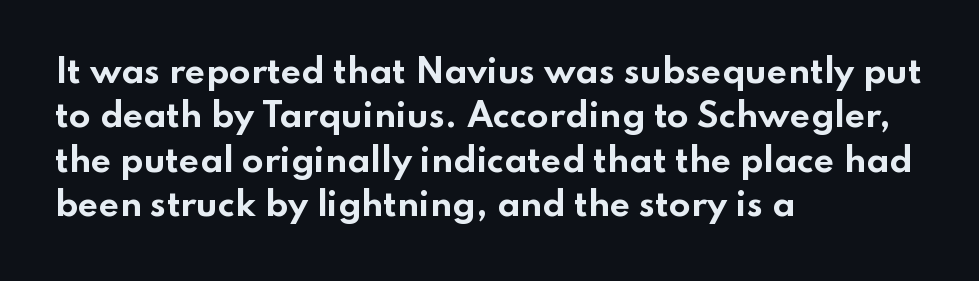
Q: Is the text bold? A: Yes.
Q: Is the text italic (slanted)? A: No, it is upright.
Q: Is the typeface a serif or a sans-serif typeface? A: Sans-serif.
Q: Is the text underlined? A: No.
Q: How is the paragraph aligned? A: Left-aligned.
Q: Is the spacing between letters normal or unusually wide? A: Normal.
Q: Is the spacing between lines tight, normal or loose? A: Normal.
Q: Width (condensed, normal, or wide)? A: Wide.
Q: Stroke contrast? A: Low.
Q: x-height? A: Small.
Q: Monospaced? A: No.
